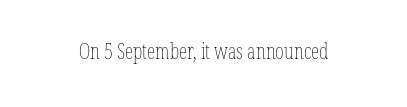
The image shows 21 px text type, upright; set centered, normal letter spacing, not underlined.
